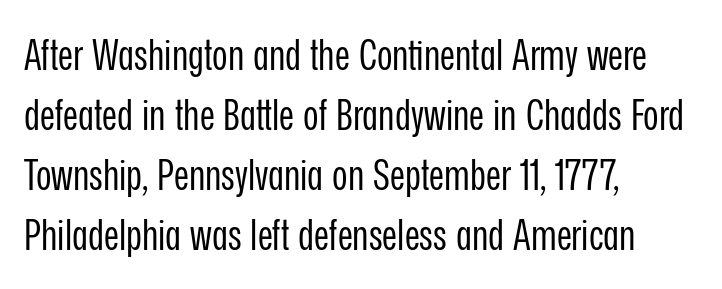
The image shows 42 px regular-weight, condensed sans-serif type, upright; set left-aligned, normal line spacing (1.43x), normal letter spacing, not underlined; low stroke contrast and a medium x-height.
